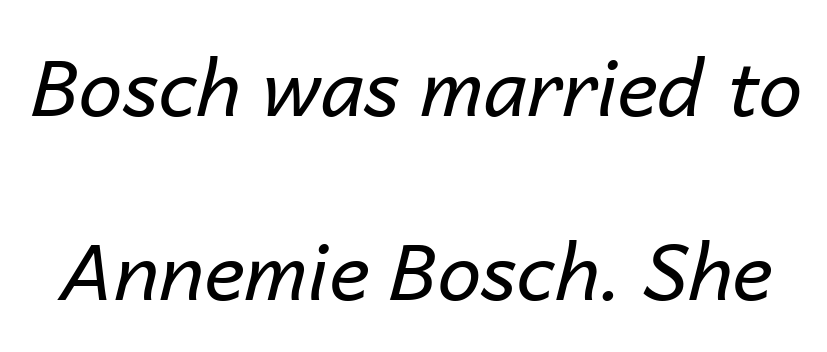
{"italic": "yes", "lean": "right", "slant_degrees": 14, "bold": "no", "weight": "regular", "width": "normal", "stroke_contrast": "low", "x_height": "medium", "monospaced": "no", "underline": "no", "line_spacing": "loose", "line_spacing_ratio": 2.36, "letter_spacing": "normal", "letter_spacing_em": 0.0, "glyph_px": 78}
